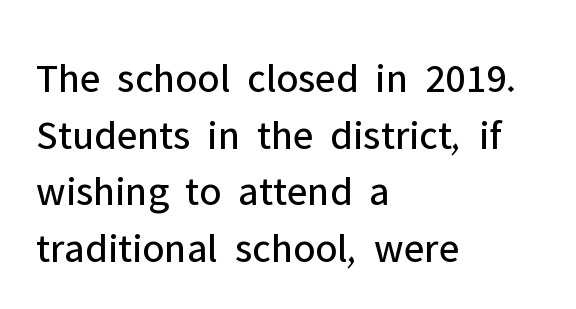
{"serif": "no", "italic": "no", "bold": "no", "weight": "regular", "width": "normal", "stroke_contrast": "low", "x_height": "medium", "monospaced": "no", "underline": "no", "align": "left", "line_spacing": "normal", "line_spacing_ratio": 1.35, "letter_spacing": "normal", "letter_spacing_em": 0.0, "glyph_px": 42}
